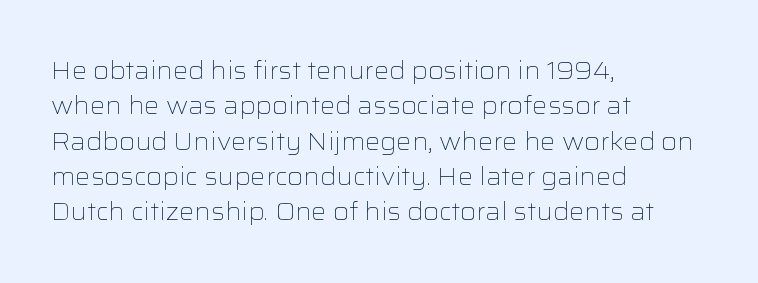
Q: Is the text bold? A: No.
Q: Is the text italic (slanted)? A: No, it is upright.
Q: Is the text underlined? A: No.
Q: How is the paragraph aligned? A: Left-aligned.
Q: Is the spacing between letters normal or unusually wide? A: Normal.
Q: Is the spacing between lines tight, normal or loose? A: Normal.
